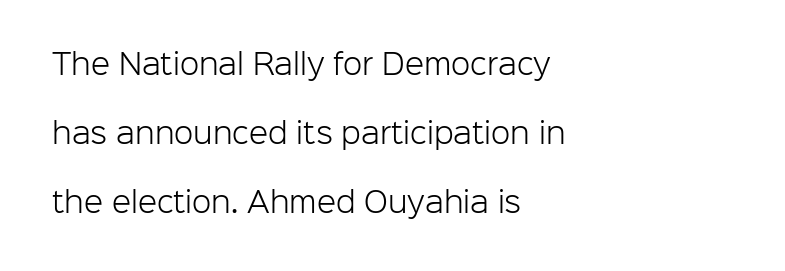
Are there feet on the stems? There aren't — it's a sans. The letters advance in unequal steps, a hallmark of proportional type. The rendering keeps characters at their native spacing. Bare-footed words on every line.
